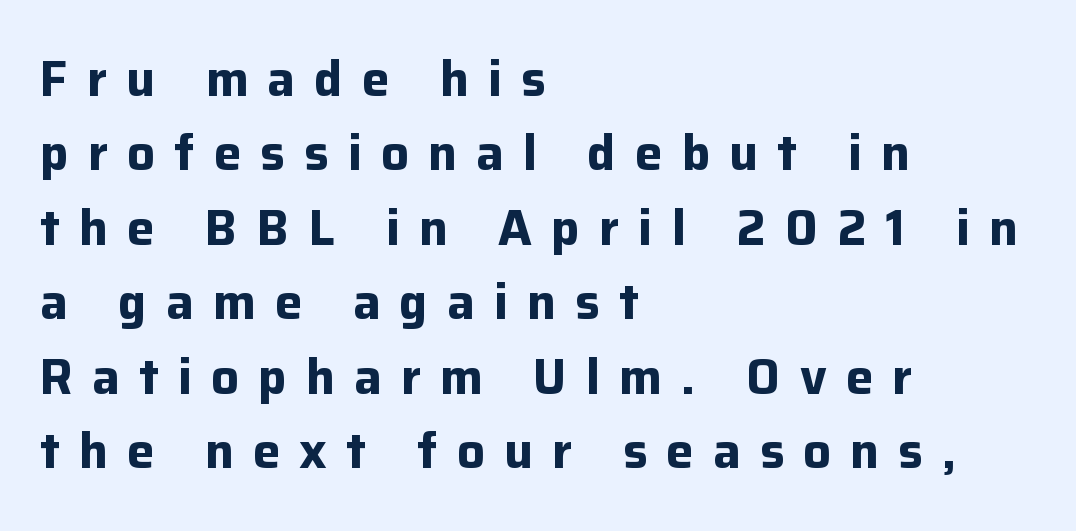
{"serif": "no", "italic": "no", "bold": "yes", "weight": "bold", "width": "normal", "stroke_contrast": "low", "x_height": "medium", "monospaced": "no", "underline": "no", "align": "left", "line_spacing": "normal", "line_spacing_ratio": 1.52, "letter_spacing": "wide", "letter_spacing_em": 0.39, "glyph_px": 49}
